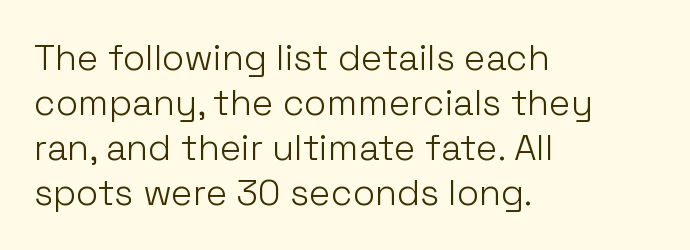
Q: Is the text bold? A: No.
Q: Is the text italic (slanted)? A: No, it is upright.
Q: Is the typeface a serif or a sans-serif typeface? A: Sans-serif.
Q: Is the text underlined? A: No.
Q: How is the paragraph aligned? A: Left-aligned.
Q: Is the spacing between letters normal or unusually wide? A: Normal.
Q: Is the spacing between lines tight, normal or loose? A: Normal.
Q: Width (condensed, normal, or wide)? A: Normal.
Q: Stroke contrast? A: Low.
Q: x-height? A: Medium.
Q: Monospaced? A: No.
